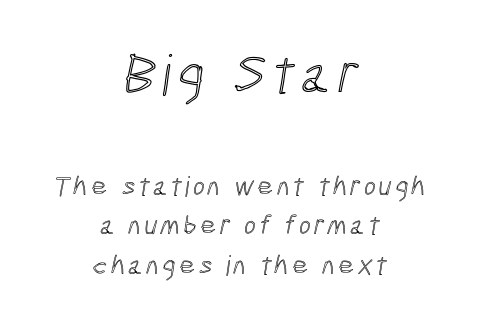
Q: Is the text underlined? A: No.
Q: How is the paragraph aligned? A: Centered.
Q: Is the spacing between lines tight, normal or loose? A: Normal.
Q: Which block of text is set in a larger size, the first (top) or the second (bottom)? A: The first (top) one.
Q: Width (condensed, normal, or wide)? A: Condensed.
Q: x-height? A: Medium.
Q: Monospaced? A: No.
